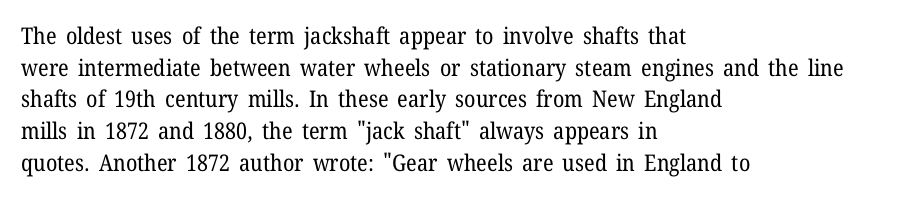
The image shows 23 px text type, upright; set left-aligned, normal line spacing (1.38x), normal letter spacing, not underlined.
